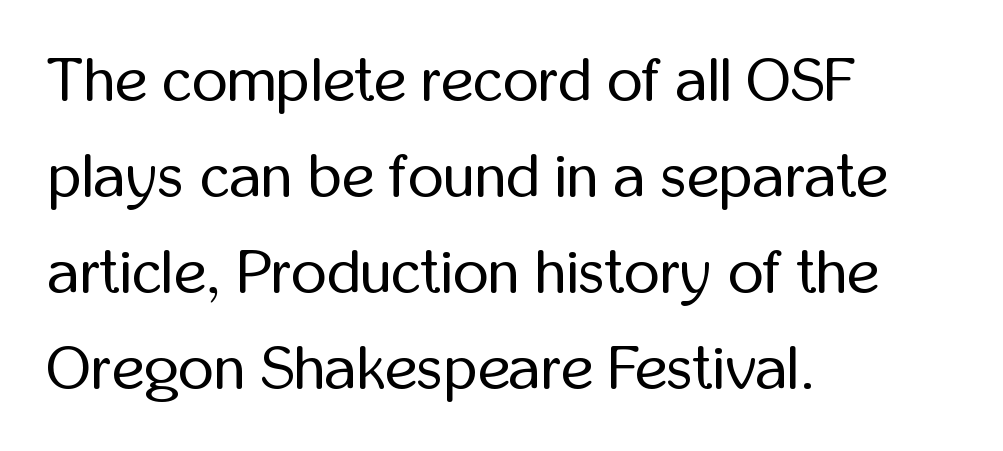
The image shows 62 px regular-weight, condensed sans-serif type, upright; set left-aligned, normal line spacing (1.55x), normal letter spacing, not underlined; low stroke contrast and a medium x-height.
